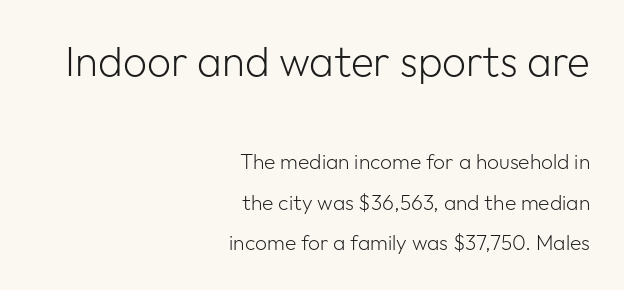
Q: Is the text bold? A: No.
Q: Is the text italic (slanted)? A: No, it is upright.
Q: Is the typeface a serif or a sans-serif typeface? A: Sans-serif.
Q: Is the text underlined? A: No.
Q: How is the paragraph aligned? A: Right-aligned.
Q: Is the spacing between letters normal or unusually wide? A: Normal.
Q: Is the spacing between lines tight, normal or loose? A: Loose.
Q: Which block of text is set in a larger size, the first (top) or the second (bottom)? A: The first (top) one.
Q: Width (condensed, normal, or wide)? A: Normal.
Q: Stroke contrast? A: Low.
Q: x-height? A: Medium.
Q: Monospaced? A: No.
